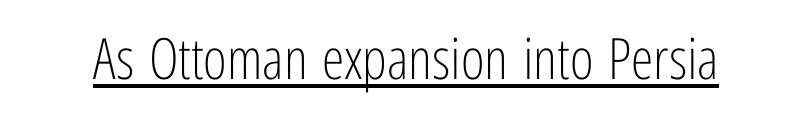
{"serif": "no", "italic": "no", "bold": "no", "weight": "light", "width": "condensed", "stroke_contrast": "low", "x_height": "medium", "monospaced": "no", "underline": "yes", "letter_spacing": "normal", "letter_spacing_em": 0.0, "glyph_px": 57}
